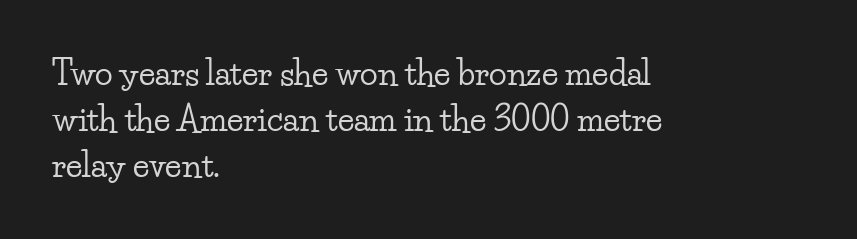
{"serif": "yes", "italic": "no", "width": "wide", "stroke_contrast": "low", "x_height": "small", "monospaced": "no", "underline": "no", "align": "left", "line_spacing": "normal", "line_spacing_ratio": 1.4, "letter_spacing": "normal", "letter_spacing_em": 0.0, "glyph_px": 33}
